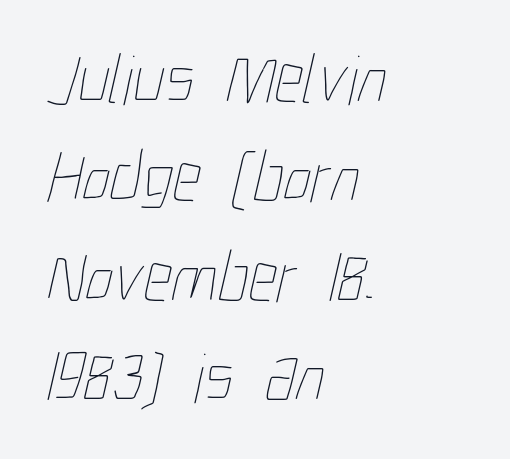
The image shows 71 px thin, condensed type; set left-aligned, normal line spacing (1.4x), normal letter spacing, not underlined; low stroke contrast and a medium x-height.
